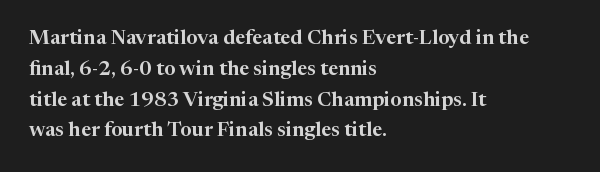
The image shows 20 px text type, upright; set left-aligned, normal line spacing (1.54x), normal letter spacing, not underlined.
